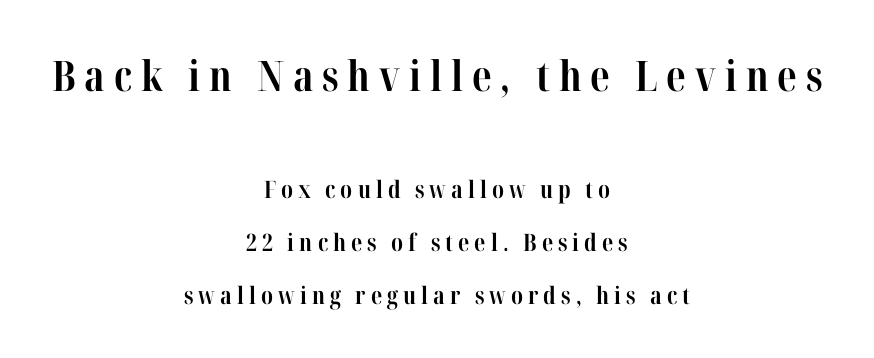
{"serif": "yes", "italic": "no", "bold": "yes", "weight": "bold", "width": "condensed", "stroke_contrast": "high", "x_height": "medium", "monospaced": "no", "underline": "no", "align": "center", "line_spacing": "loose", "line_spacing_ratio": 2.2, "letter_spacing": "wide", "letter_spacing_em": 0.21, "larger_block": "first", "size_ratio": 1.75, "glyph_px": 42}
